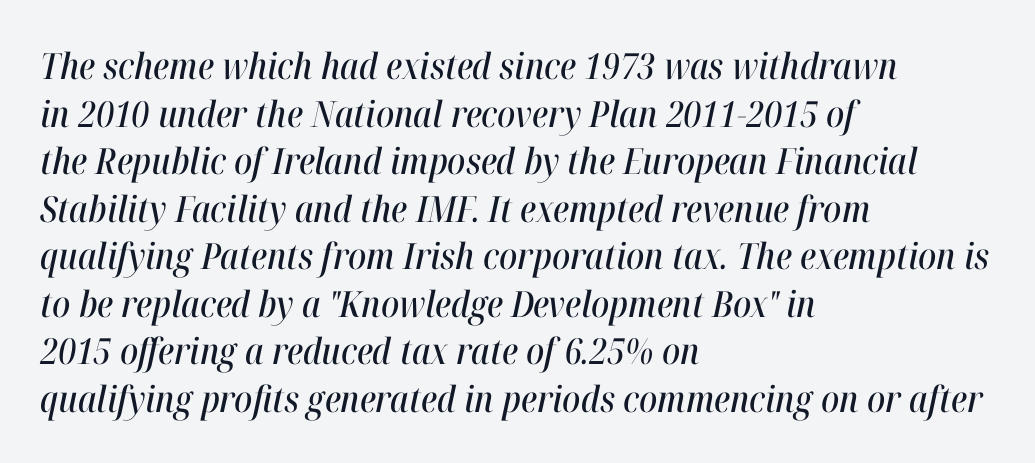
The image shows 36 px condensed type, italic (leaning right); set left-aligned, normal line spacing (1.32x), normal letter spacing, not underlined; high stroke contrast and a medium x-height.
